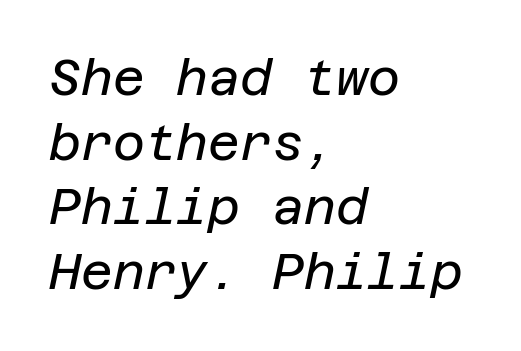
Students, observe: this is what conventionally led text looks like. Line starts are locked; line ends wander. The glyphs are unaccompanied by any horizontal stroke below them. Notice how the stems are inclined rather than vertical — that's the hallmark of italics. Tracking value appears to be zero — textbook default spacing.
